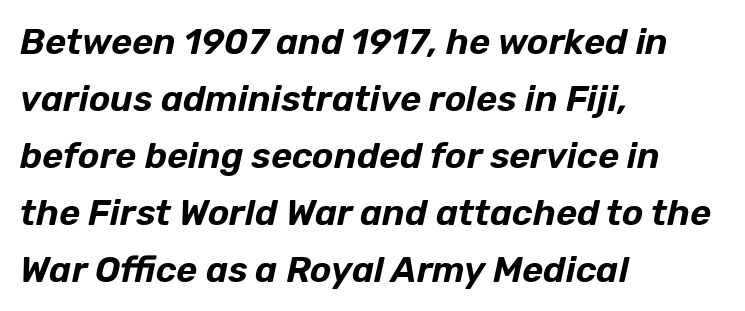
Q: Is the text italic (slanted)? A: Yes, it leans right by about 12 degrees.
Q: Is the text underlined? A: No.
Q: How is the paragraph aligned? A: Left-aligned.
Q: Is the spacing between letters normal or unusually wide? A: Normal.
Q: Is the spacing between lines tight, normal or loose? A: Normal.
Q: Width (condensed, normal, or wide)? A: Normal.
Q: Stroke contrast? A: Low.
Q: x-height? A: Medium.
Q: Monospaced? A: No.
